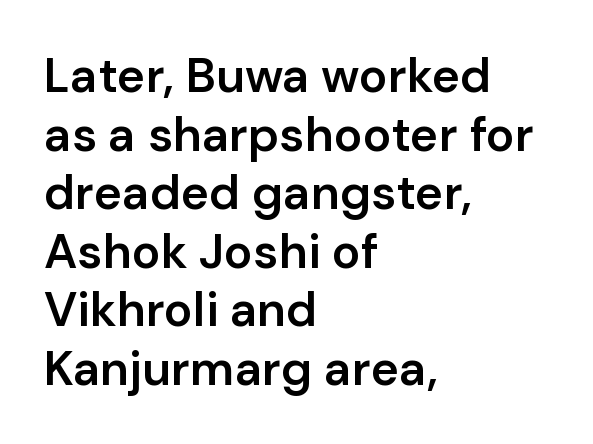
The image shows 48 px semibold sans-serif type, upright; set left-aligned, line spacing 1.22x, normal letter spacing, not underlined; low stroke contrast and a medium x-height.
